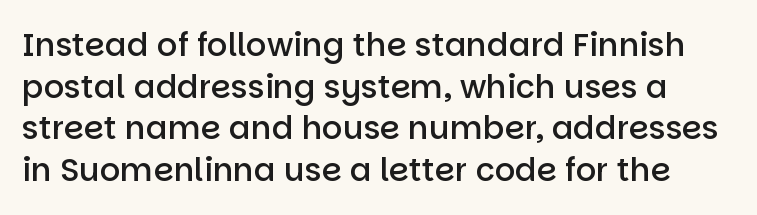
The specimen reads as upright at a glance. Is this a fixed-width face? No — the glyphs have proportional, varying widths. Letter spacing: default. The area under the type is left untouched.
